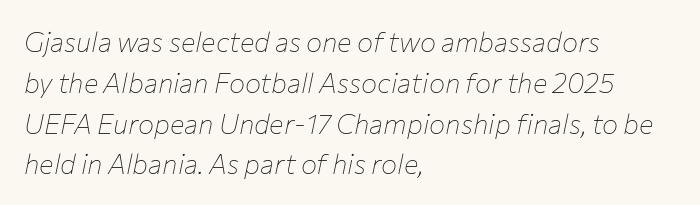
Q: Is the text bold? A: No.
Q: Is the text italic (slanted)? A: Yes, it leans right by about 12 degrees.
Q: Is the text underlined? A: No.
Q: How is the paragraph aligned? A: Left-aligned.
Q: Is the spacing between letters normal or unusually wide? A: Normal.
Q: Is the spacing between lines tight, normal or loose? A: Normal.
